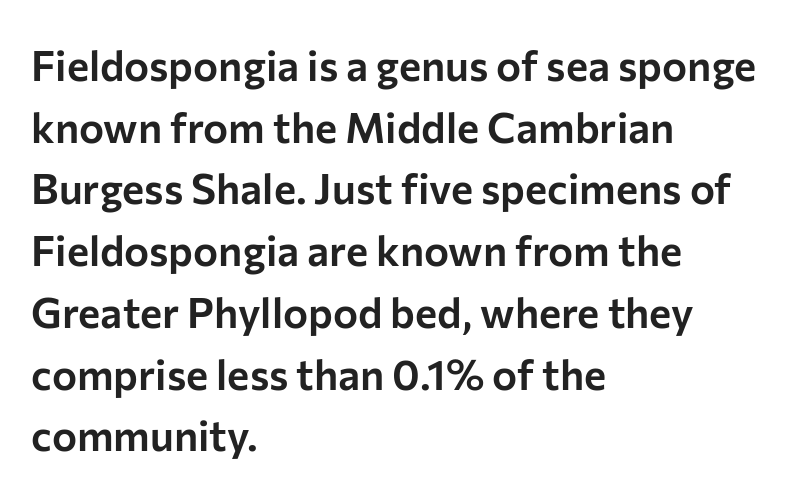
Every character sits straight up, as roman type does. In terms of letterform style, serifs are entirely absent. Where is the straight margin? On the left. Baseline-to-baseline distance is the conventional proportion of letter height. Looks like regular typesetting: each glyph gets only the width it needs.
